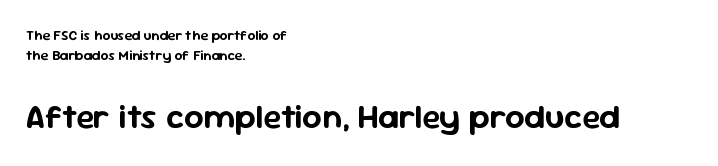
Decoration check: the copy has no underline. The face used here is proportionally spaced, like ordinary book or web type. Alignment: flush left. The line-height multiplier appears to be the usual default.
